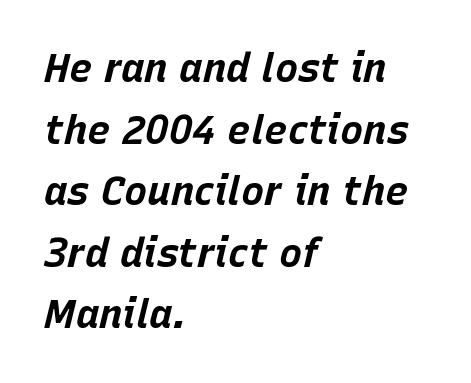
{"italic": "yes", "lean": "right", "slant_degrees": 15, "bold": "yes", "weight": "bold", "width": "normal", "stroke_contrast": "low", "x_height": "large", "monospaced": "no", "underline": "no", "align": "left", "line_spacing": "normal", "line_spacing_ratio": 1.58, "letter_spacing": "normal", "letter_spacing_em": 0.0, "glyph_px": 39}
